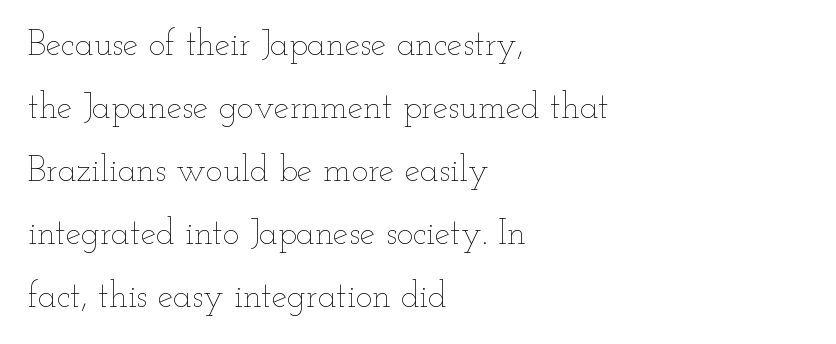
Q: Is the text bold? A: No.
Q: Is the text italic (slanted)? A: No, it is upright.
Q: Is the text underlined? A: No.
Q: How is the paragraph aligned? A: Left-aligned.
Q: Is the spacing between letters normal or unusually wide? A: Normal.
Q: Width (condensed, normal, or wide)? A: Wide.
Q: Stroke contrast? A: Low.
Q: x-height? A: Small.
Q: Monospaced? A: No.
